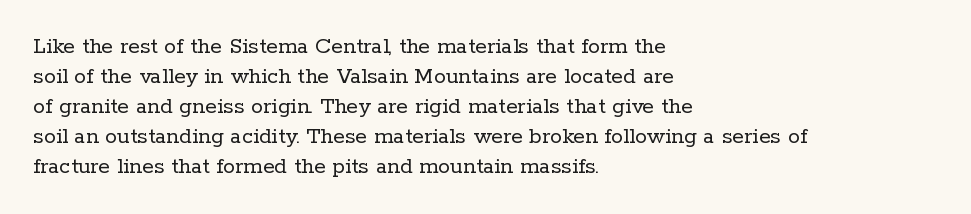
The image shows 24 px text type, upright; set left-aligned, normal line spacing (1.25x), normal letter spacing, not underlined.
